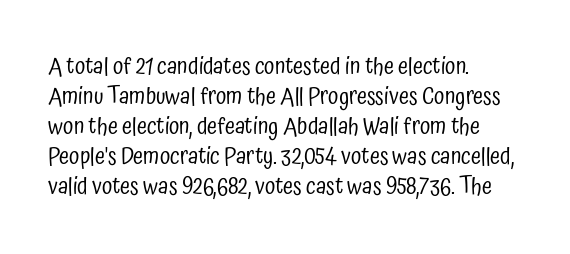
The image shows 23 px text type, upright; set left-aligned, normal line spacing (1.3x), normal letter spacing, not underlined.
